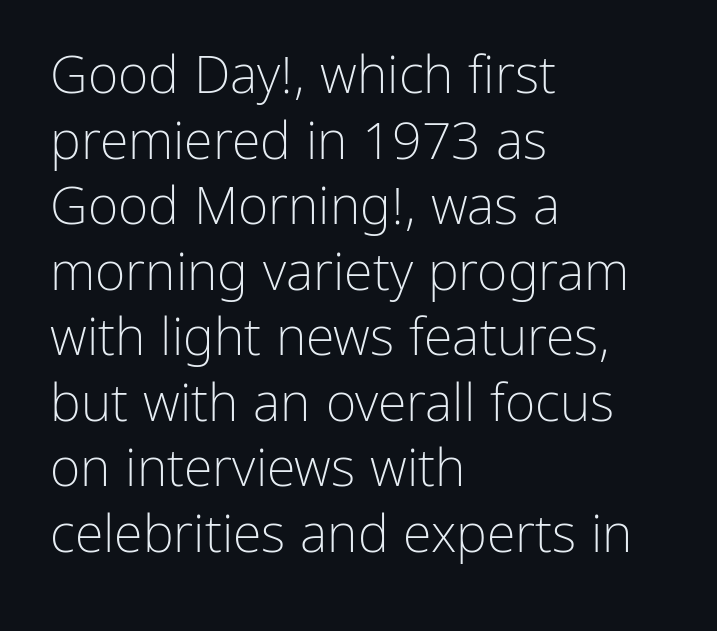
Nobody drew a line under any word here. Do the characters align in a grid? No, the font is proportional. Weight class: somewhere from thin through regular. The vertical gap from one line to the next is medium. Which margin do the lines hug? The left one — the right edge is uneven.
